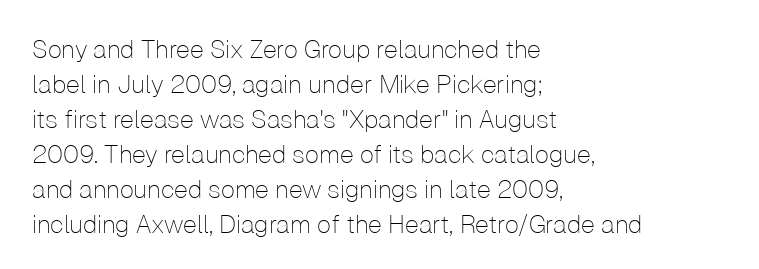
Nobody drew a line under any word here. The passage is arranged the way most books set body copy — flush left. Is the stroke heavy? The answer is a plain regular-or-lighter. Nobody touched the tracking dial on this one. A roman cut, with each character standing at attention. The space between consecutive lines is moderate.
